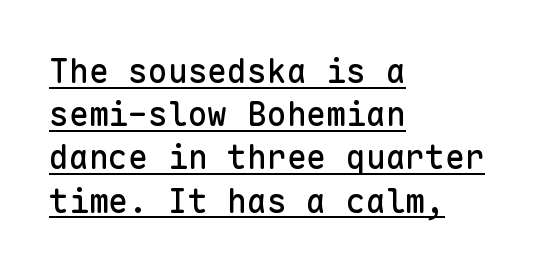
Q: Is the text italic (slanted)? A: No, it is upright.
Q: Is the typeface a serif or a sans-serif typeface? A: Sans-serif.
Q: Is the text underlined? A: Yes.
Q: How is the paragraph aligned? A: Left-aligned.
Q: Is the spacing between letters normal or unusually wide? A: Normal.
Q: Is the spacing between lines tight, normal or loose? A: Normal.
Q: Width (condensed, normal, or wide)? A: Normal.
Q: Stroke contrast? A: Low.
Q: x-height? A: Medium.
Q: Monospaced? A: Yes.
